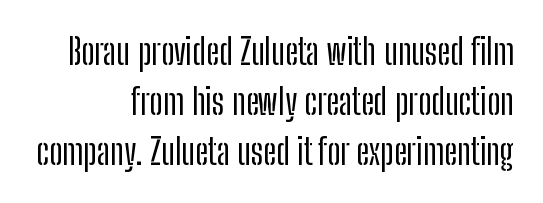
The image shows 36 px condensed sans-serif type, upright; set right-aligned, normal line spacing (1.39x), normal letter spacing, not underlined; low stroke contrast and a medium x-height.
